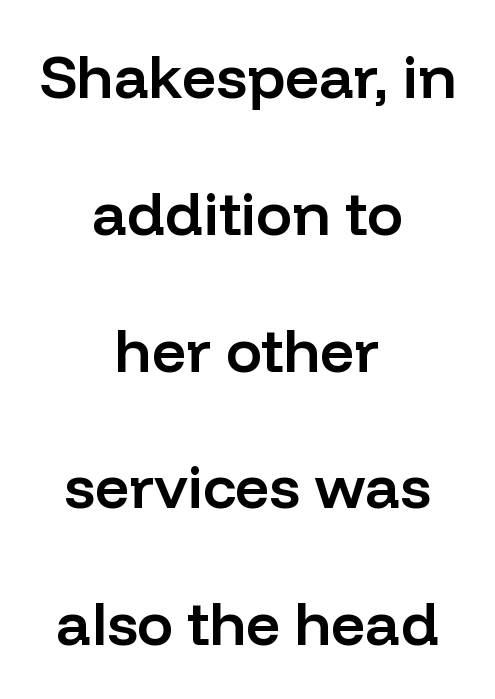
{"serif": "no", "italic": "no", "bold": "semi", "weight": "semibold", "width": "normal", "stroke_contrast": "low", "x_height": "medium", "monospaced": "no", "underline": "no", "align": "center", "line_spacing": "loose", "line_spacing_ratio": 2.28, "letter_spacing": "normal", "letter_spacing_em": 0.0, "glyph_px": 60}
